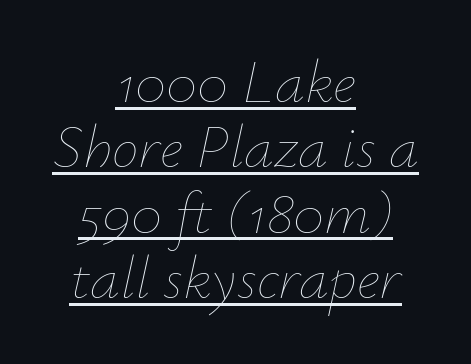
Counters stay open thanks to moderate or lighter strokes. This sample is center-justified, so both line endings float freely. Beneath each row of characters lies a ruled line. Rendered with sloped, italic letterforms.
